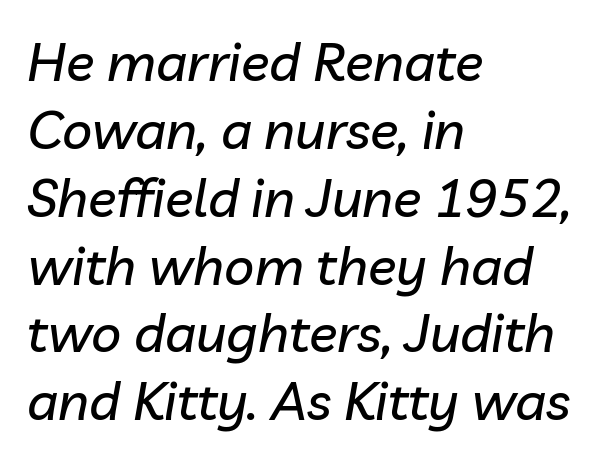
The image shows 53 px text type, italic (leaning right); set left-aligned, normal line spacing (1.28x), normal letter spacing, not underlined; low stroke contrast and a medium x-height.
